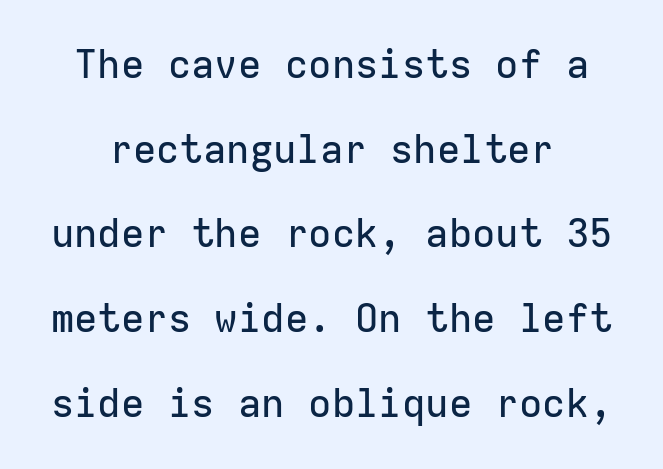
{"serif": "no", "italic": "no", "width": "normal", "stroke_contrast": "low", "x_height": "medium", "monospaced": "yes", "underline": "no", "line_spacing": "loose", "line_spacing_ratio": 2.17, "letter_spacing": "normal", "letter_spacing_em": 0.0, "glyph_px": 39}
